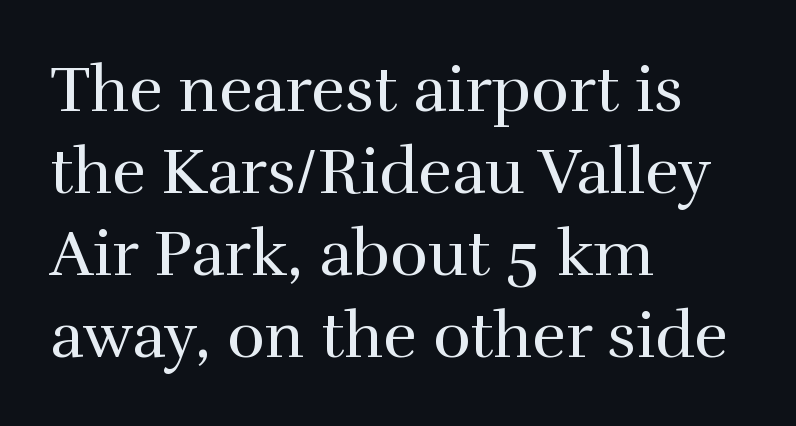
Q: Is the text bold? A: No.
Q: Is the text italic (slanted)? A: No, it is upright.
Q: Is the typeface a serif or a sans-serif typeface? A: Serif.
Q: Is the text underlined? A: No.
Q: How is the paragraph aligned? A: Left-aligned.
Q: Is the spacing between letters normal or unusually wide? A: Normal.
Q: Is the spacing between lines tight, normal or loose? A: Normal.
Q: Width (condensed, normal, or wide)? A: Normal.
Q: x-height? A: Medium.
Q: Monospaced? A: No.
